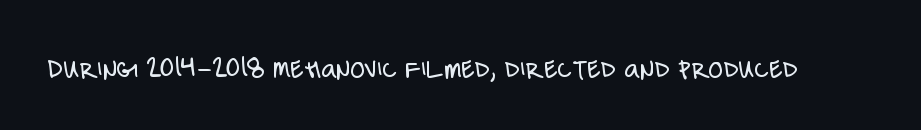
The image shows 30 px light, condensed sans-serif type, upright; set normal letter spacing, not underlined; low stroke contrast and a large x-height.
